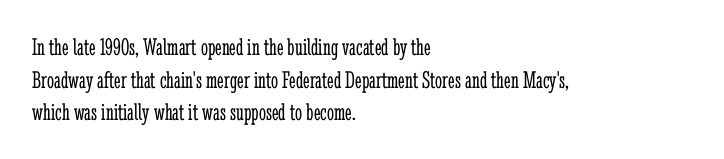
{"italic": "no", "bold": "no", "underline": "no", "align": "left", "line_spacing": "normal", "line_spacing_ratio": 1.31, "letter_spacing": "normal", "letter_spacing_em": 0.0, "glyph_px": 25}
